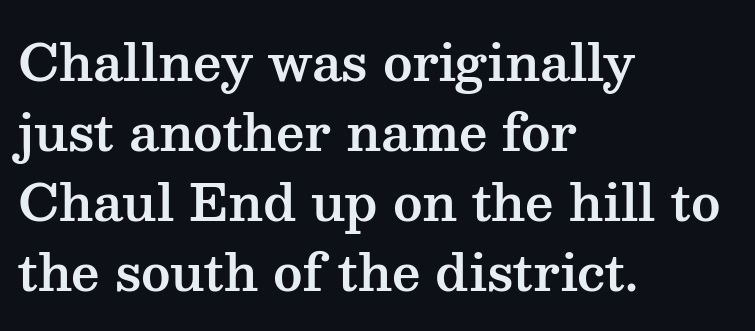
Glyph-to-glyph distance matches everyday printed text. This block has exactly the height ordinary leading produces. Line beginnings align vertically; line endings do not. Stroke terminals: seriffed. This is the regular roman posture of the typeface.
